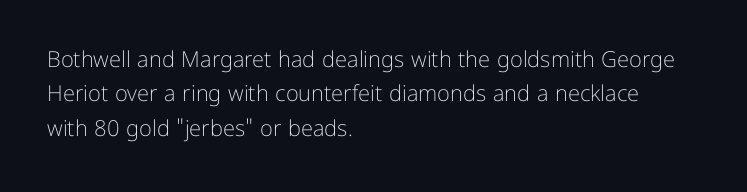
Q: Is the text bold? A: No.
Q: Is the text italic (slanted)? A: No, it is upright.
Q: Is the text underlined? A: No.
Q: How is the paragraph aligned? A: Left-aligned.
Q: Is the spacing between letters normal or unusually wide? A: Normal.
Q: Is the spacing between lines tight, normal or loose? A: Normal.
